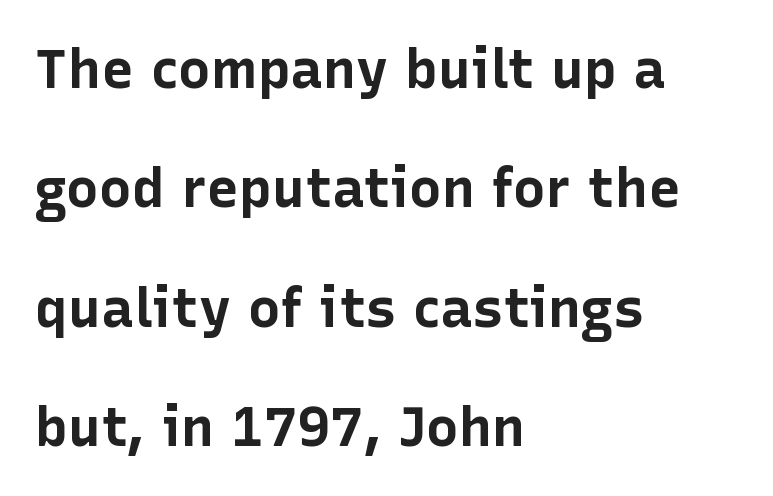
The image shows 55 px bold sans-serif type, upright; set left-aligned, loose line spacing (2.17x), normal letter spacing, not underlined; low stroke contrast and a medium x-height.
